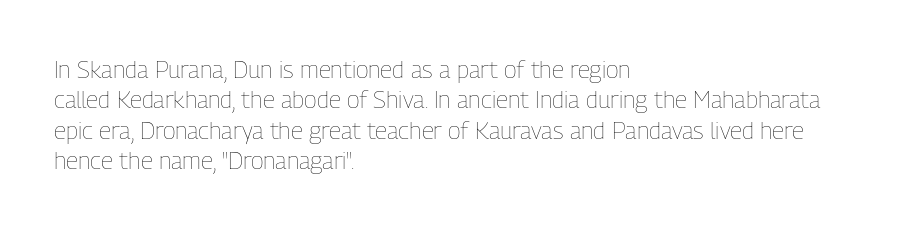
The image shows 24 px text type, upright; set left-aligned, normal line spacing (1.27x), normal letter spacing, not underlined.
